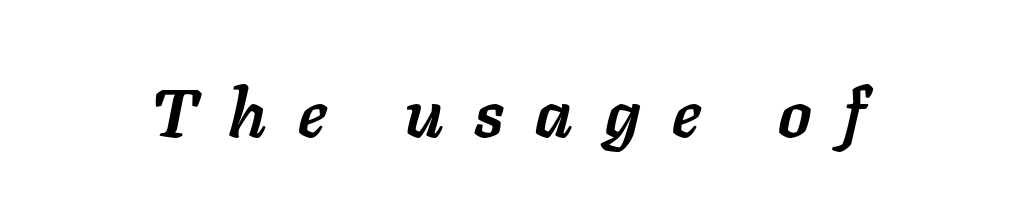
How are the letters spaced? Widely, with obvious added tracking. Would a proofreader flag this as italicized? Yes. The strip under each line holds only bare page. The rendering uses a bold face; every stroke is thick and dark.
